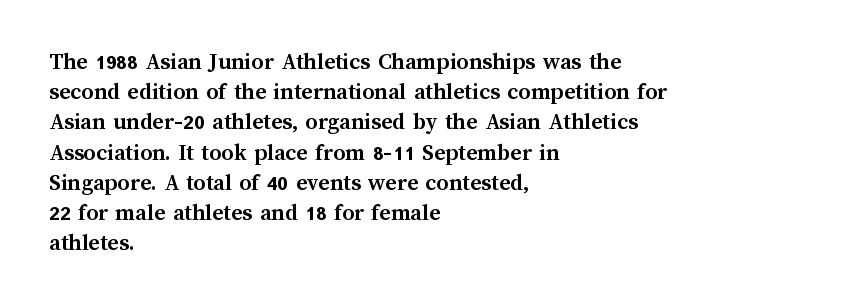
Q: Is the text bold? A: Yes.
Q: Is the text italic (slanted)? A: No, it is upright.
Q: Is the text underlined? A: No.
Q: How is the paragraph aligned? A: Left-aligned.
Q: Is the spacing between letters normal or unusually wide? A: Normal.
Q: Is the spacing between lines tight, normal or loose? A: Normal.
